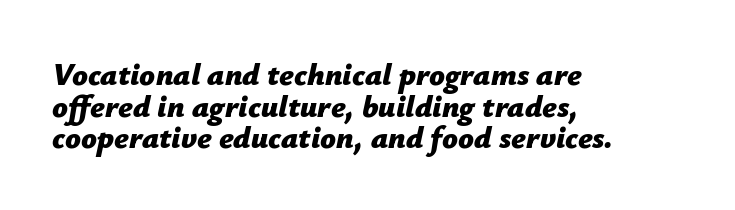
The image shows 31 px bold type, italic (leaning right); set left-aligned, tight line spacing (1.02x), normal letter spacing, not underlined; low stroke contrast and a medium x-height.
